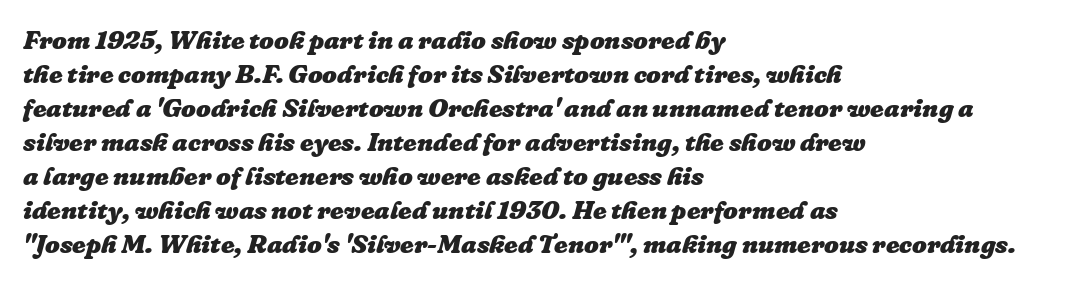
A classic flush-left, rag-right setting is used for this passage. This is oblique type, the kind used for emphasis or titles. Caption: bold face, heavy strokes. Compared with typical paragraphs, the rows here are spaced about the same. Glance below the letters and you will spot only blank space. Honestly, the letter spacing is just normal — you wouldn't notice it.
